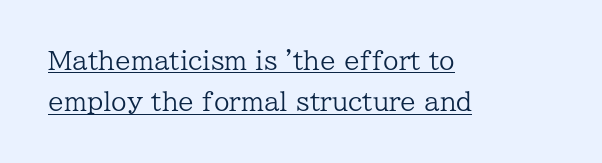
Q: Is the text bold? A: No.
Q: Is the text italic (slanted)? A: No, it is upright.
Q: Is the text underlined? A: Yes.
Q: How is the paragraph aligned? A: Left-aligned.
Q: Is the spacing between letters normal or unusually wide? A: Normal.
Q: Is the spacing between lines tight, normal or loose? A: Normal.
